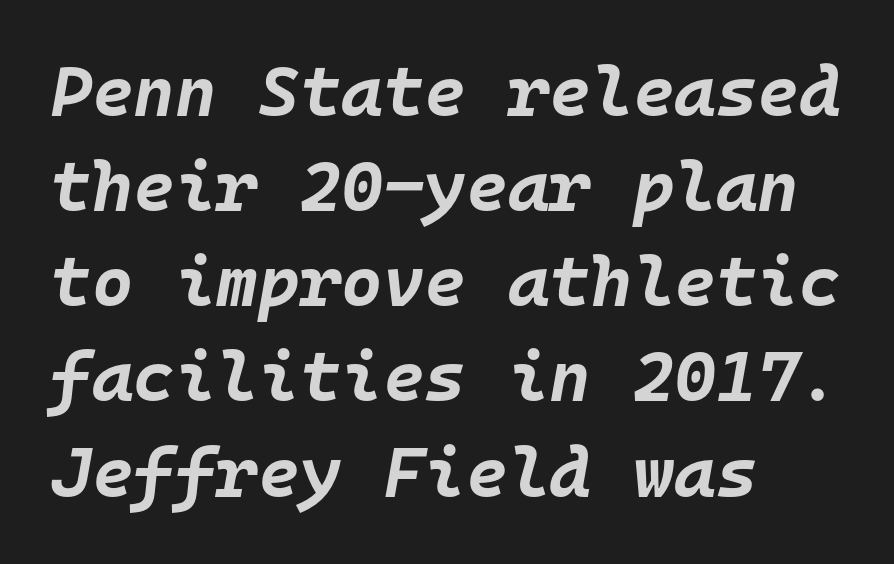
{"italic": "yes", "lean": "right", "slant_degrees": 10, "bold": "yes", "weight": "bold", "width": "normal", "stroke_contrast": "low", "x_height": "large", "monospaced": "yes", "underline": "no", "align": "left", "line_spacing": "normal", "line_spacing_ratio": 1.34, "letter_spacing": "normal", "letter_spacing_em": 0.0, "glyph_px": 71}
